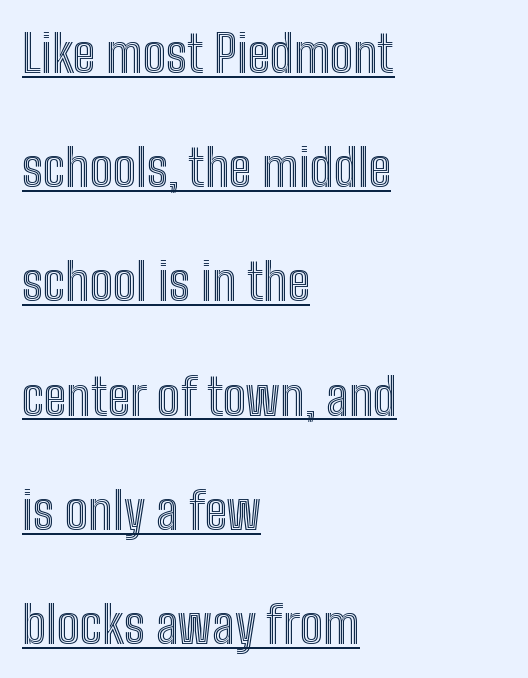
Q: Is the text italic (slanted)? A: No, it is upright.
Q: Is the text underlined? A: Yes.
Q: How is the paragraph aligned? A: Left-aligned.
Q: Is the spacing between letters normal or unusually wide? A: Normal.
Q: Is the spacing between lines tight, normal or loose? A: Loose.
Q: Width (condensed, normal, or wide)? A: Condensed.
Q: x-height? A: Medium.
Q: Monospaced? A: No.
